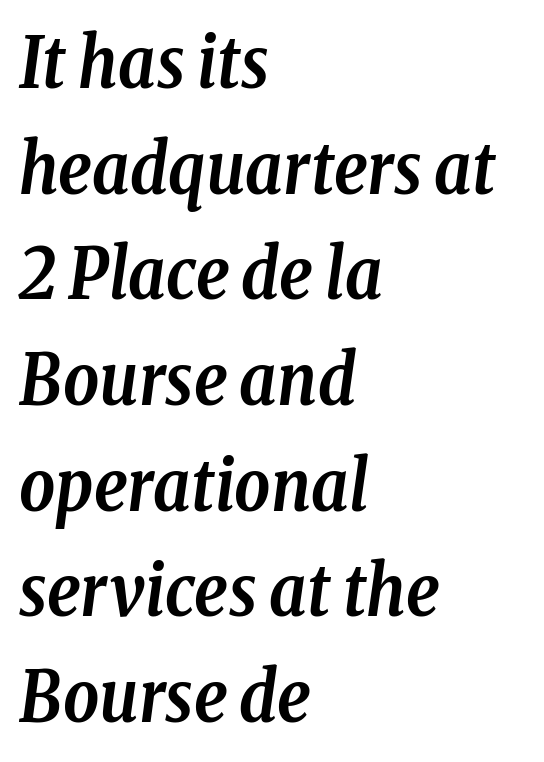
{"serif": "yes", "italic": "yes", "lean": "right", "slant_degrees": 8, "bold": "yes", "weight": "semibold", "width": "condensed", "stroke_contrast": "low", "x_height": "medium", "monospaced": "no", "underline": "no", "align": "left", "line_spacing": "normal", "line_spacing_ratio": 1.51, "letter_spacing": "normal", "letter_spacing_em": 0.0, "glyph_px": 70}
